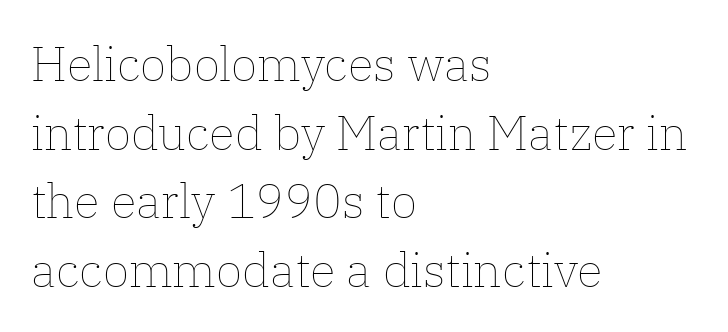
The image shows 48 px thin type, upright; set left-aligned, normal line spacing (1.43x), normal letter spacing, not underlined; low stroke contrast and a medium x-height.
